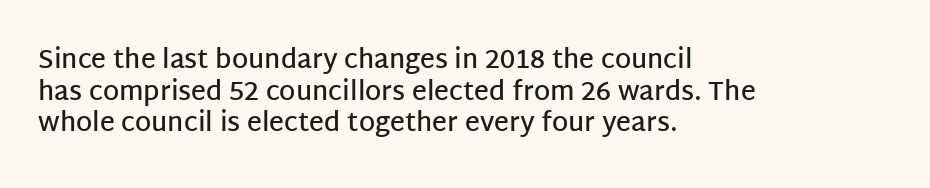
Each row of text sits above clean, open space. Typesetter's note: demi weight, one step under bold. Is the block centered? No — it sits flush against the left margin. Posture: straight, roman, zero tilt. The letterforms sit shoulder to shoulder at normal distance.
